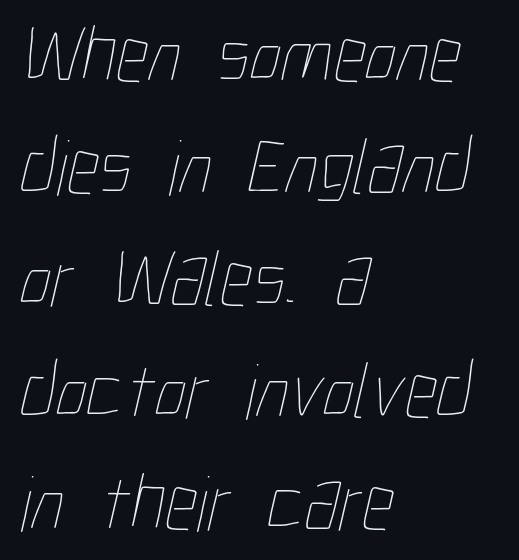
{"bold": "no", "weight": "thin", "width": "condensed", "stroke_contrast": "low", "x_height": "medium", "monospaced": "no", "underline": "no", "align": "left", "line_spacing": "normal", "line_spacing_ratio": 1.4, "letter_spacing": "normal", "letter_spacing_em": 0.0, "glyph_px": 80}
